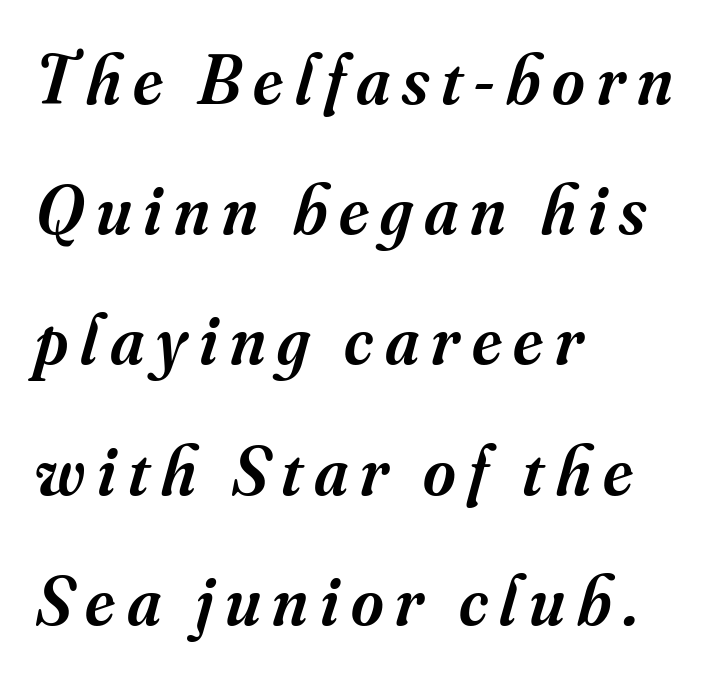
The image shows 70 px semibold serif type, italic (leaning right); set left-aligned, line spacing 1.86x, not underlined; medium stroke contrast and a small x-height.
